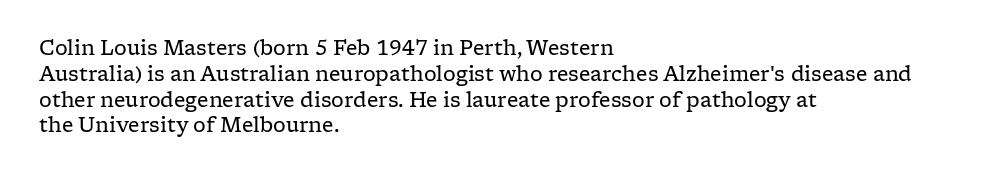
Q: Is the text bold? A: No.
Q: Is the text italic (slanted)? A: No, it is upright.
Q: Is the text underlined? A: No.
Q: How is the paragraph aligned? A: Left-aligned.
Q: Is the spacing between letters normal or unusually wide? A: Normal.
Q: Is the spacing between lines tight, normal or loose? A: Normal.
